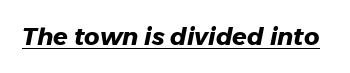
The image shows 24 px bold type; set normal letter spacing, underlined.
